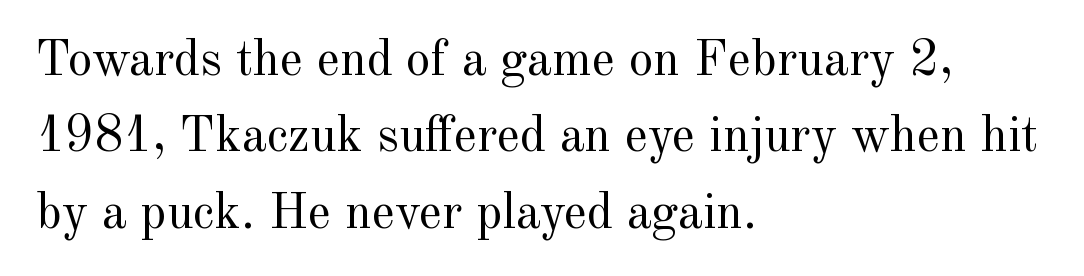
Q: Is the text bold? A: No.
Q: Is the text italic (slanted)? A: No, it is upright.
Q: Is the typeface a serif or a sans-serif typeface? A: Serif.
Q: Is the text underlined? A: No.
Q: How is the paragraph aligned? A: Left-aligned.
Q: Is the spacing between letters normal or unusually wide? A: Normal.
Q: Is the spacing between lines tight, normal or loose? A: Normal.
Q: Width (condensed, normal, or wide)? A: Normal.
Q: x-height? A: Small.
Q: Monospaced? A: No.
